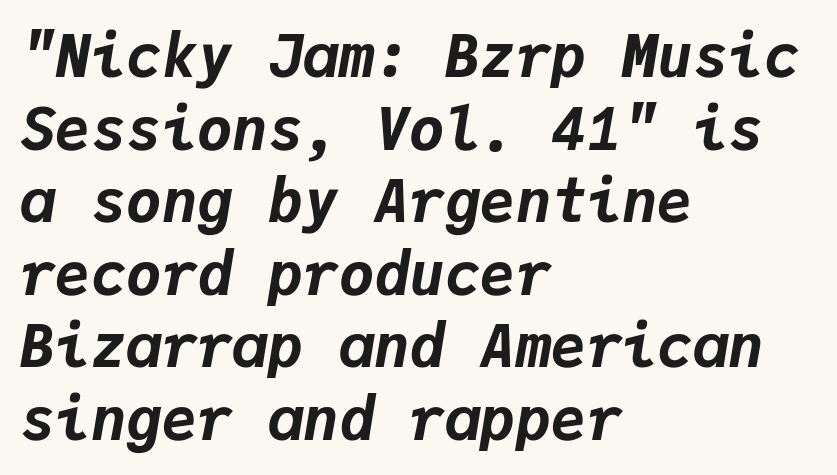
The image shows 59 px bold type, italic (leaning right), monospaced; set left-aligned, line spacing 1.23x, normal letter spacing, not underlined; low stroke contrast and a medium x-height.
